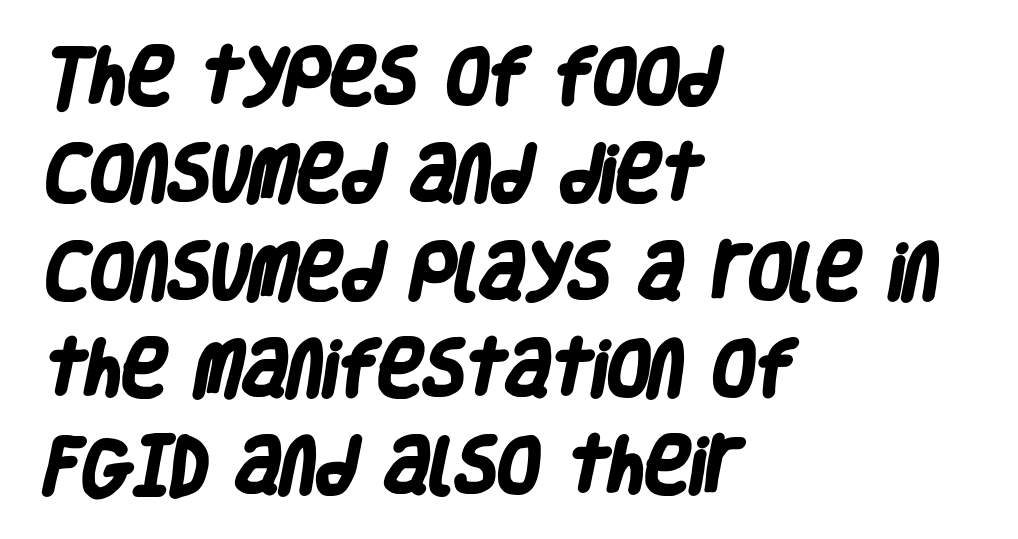
The image shows 62 px heavy, condensed sans-serif type; set left-aligned, normal line spacing (1.57x), normal letter spacing, not underlined; low stroke contrast and a large x-height.
